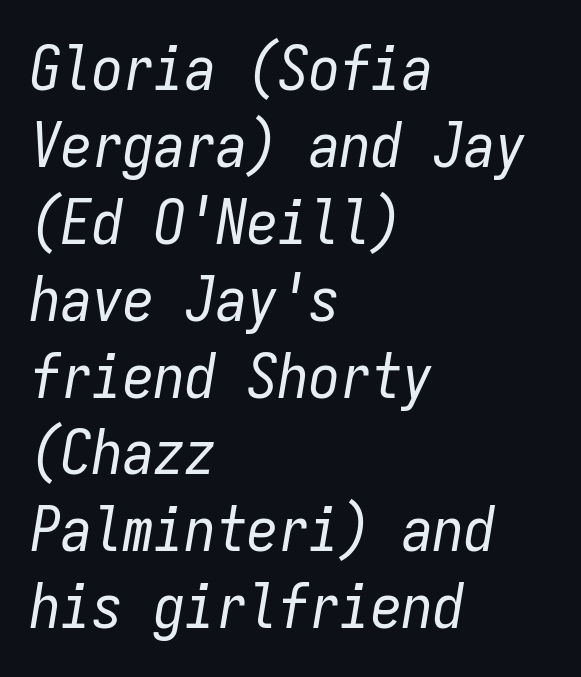
Leftover space on each line is placed entirely after the last word. Any mark beneath the type? The region is blank. Spacing verdict: monospaced, one width for all characters. The weight would be labelled regular, book, light, or lighter still. Observe the ordinary spacing: letters are neighbours, not strangers. The font's italic variant was chosen for this text.
